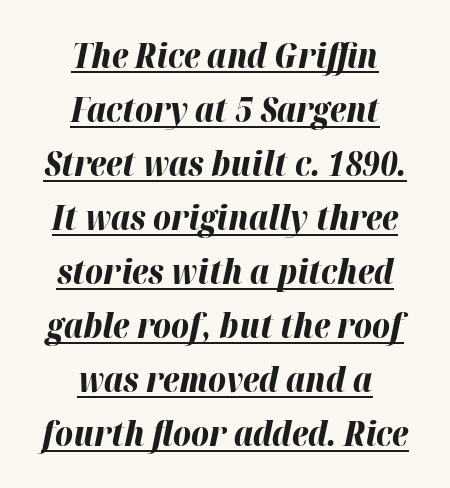
The letterforms sit shoulder to shoulder at normal distance. What weight is shown? A full bold with thick strokes. You can tell it's italic because the verticals aren't actually vertical. Every word sits above its own underline. The typesetter chose a symmetrical, centered arrangement here. This sample has the flowing, uneven cadence of proportional lettering.
